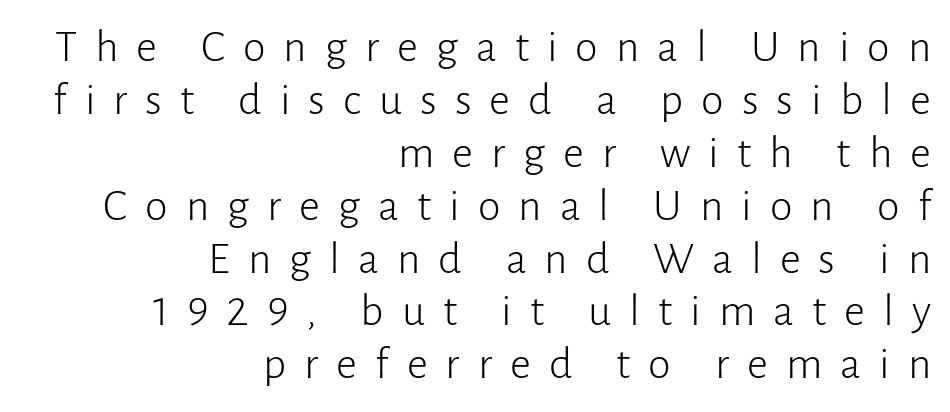
{"serif": "no", "italic": "no", "bold": "no", "weight": "light", "width": "normal", "stroke_contrast": "low", "x_height": "medium", "monospaced": "no", "underline": "no", "align": "right", "line_spacing": "tight", "line_spacing_ratio": 1.15, "letter_spacing": "wide", "letter_spacing_em": 0.39, "glyph_px": 46}
